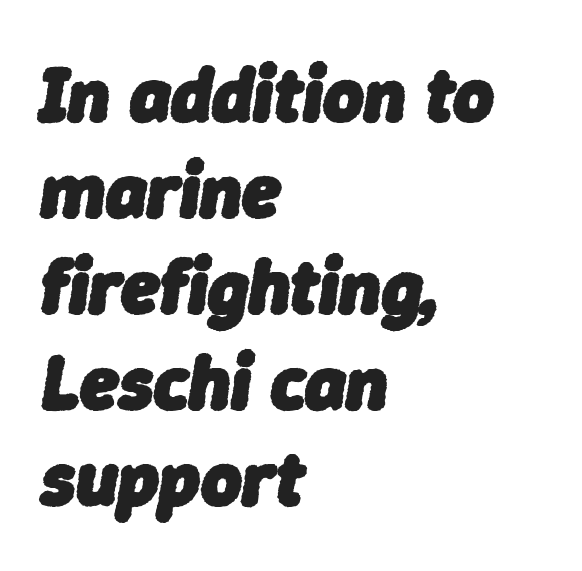
The rag falls on the right side of this text block. The lettering tilts uniformly, giving the passage an italic look. A full-strength bold gives these letters their thick strokes. Quick note: underline off.
